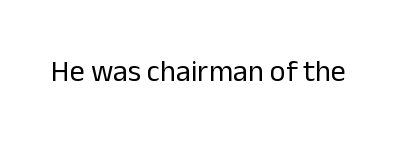
Nope, not italic — everything's standing straight. No letter is thick-stroked: the sample isn't bold. Plain, unruled lines of type. I'd call this a sans setting — the letters go barefoot. Here the designer chose a conventional face with non-uniform glyph widths. The tracking reads as untouched default to a designer's eye.
